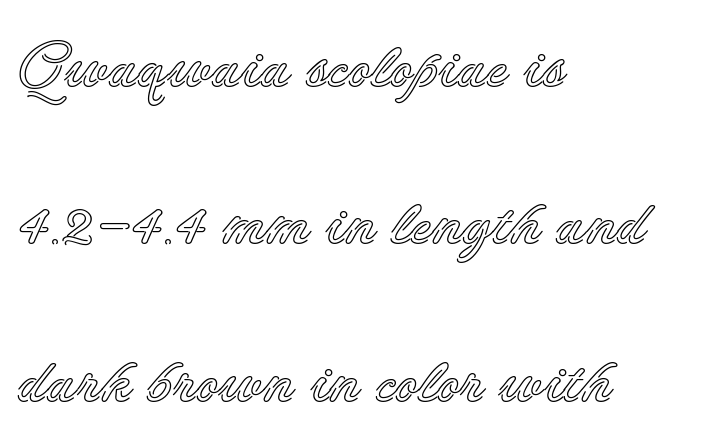
Just letters on the line, the space beneath them empty. Horizontal bands of white between lines are thick stripes. Compared with a centered layout, this one pins lines to the left instead. Think of a printed novel: that variable character pitch is what you see here.
